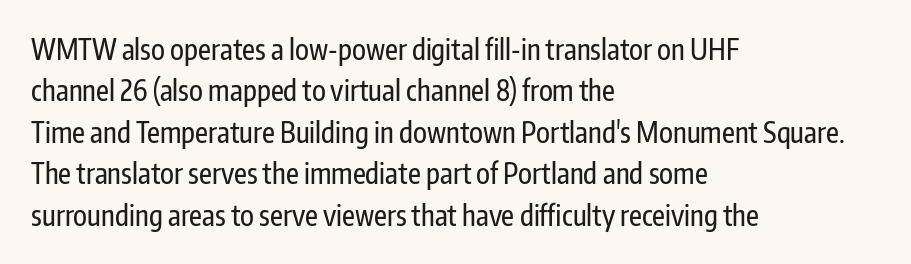
If you measured baseline to baseline, you'd find a middling distance. This is the regular roman posture of the typeface. The strip under each line holds only bare page. The rendering shows plain stroke endings on the letterforms — a sans-serif design. Here the designer chose a conventional face with non-uniform glyph widths. The passage shown has conventional tracking throughout.
